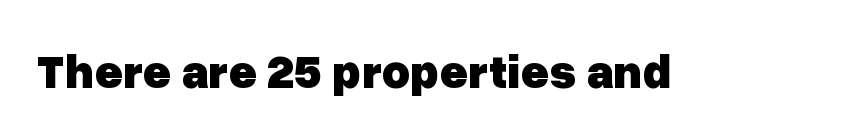
The image shows 48 px heavy sans-serif type, upright; set normal letter spacing, not underlined; low stroke contrast and a medium x-height.
